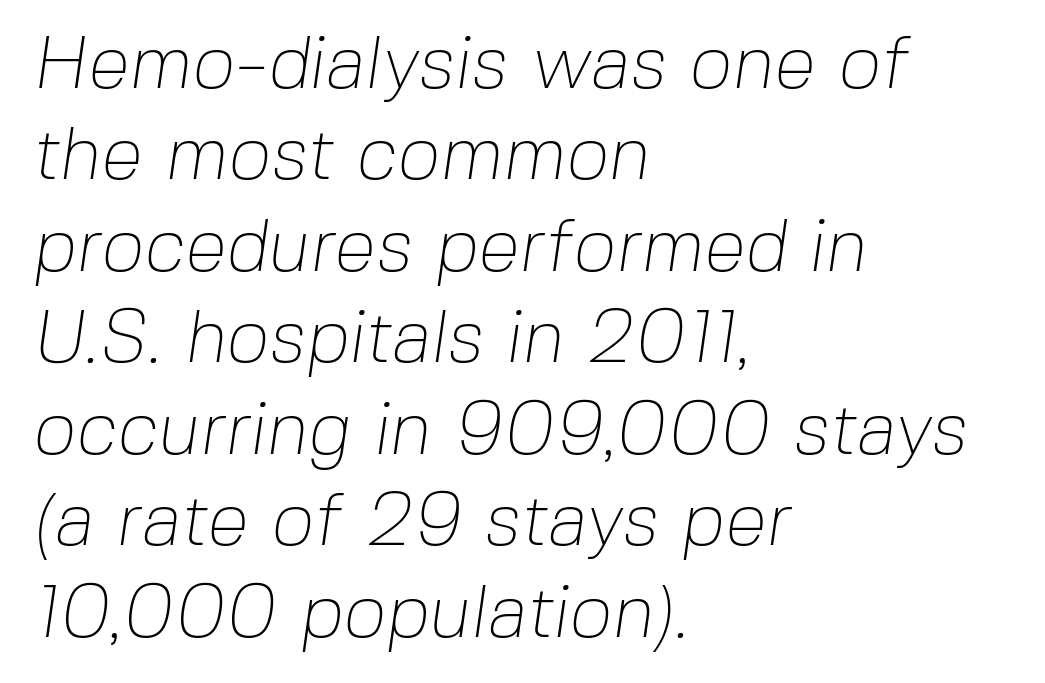
These lines are set flush left with a ragged right edge. Vertical stems look standard width or narrower in stroke. You could not count columns in this text — the font is proportionally spaced. The type family on display is of the sans-serif kind. The gaps between neighbouring characters are ordinary and unremarkable. Anything drawn beneath the words? Only blank space.
